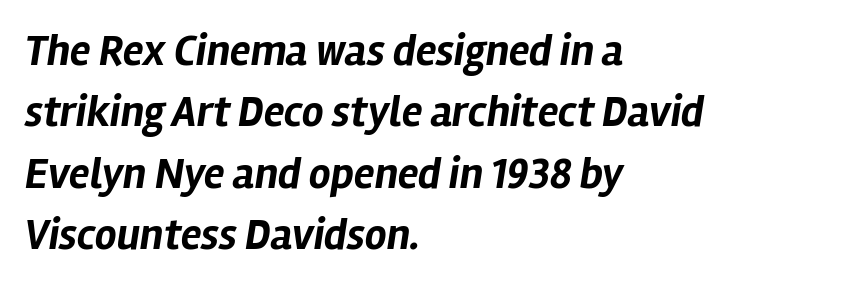
Q: Is the text bold? A: Yes.
Q: Is the text italic (slanted)? A: Yes, it leans right by about 12 degrees.
Q: Is the text underlined? A: No.
Q: How is the paragraph aligned? A: Left-aligned.
Q: Is the spacing between letters normal or unusually wide? A: Normal.
Q: Is the spacing between lines tight, normal or loose? A: Normal.
Q: Width (condensed, normal, or wide)? A: Normal.
Q: Stroke contrast? A: Low.
Q: x-height? A: Medium.
Q: Monospaced? A: No.
